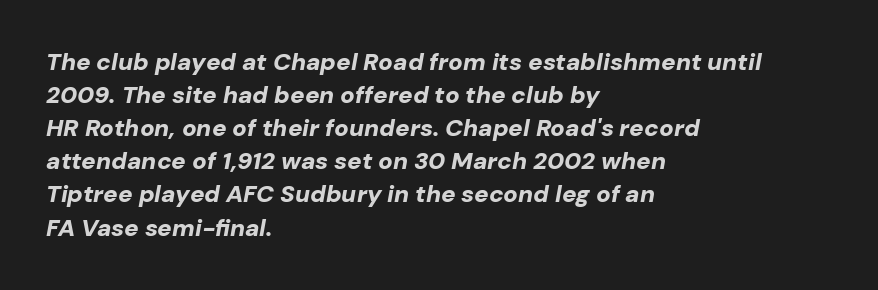
Nobody touched the tracking dial on this one. Does the lettering tilt? It does — this is italic. Which margin do the lines hug? The left one — the right edge is uneven. A clean baseline with only descenders dipping below it.
